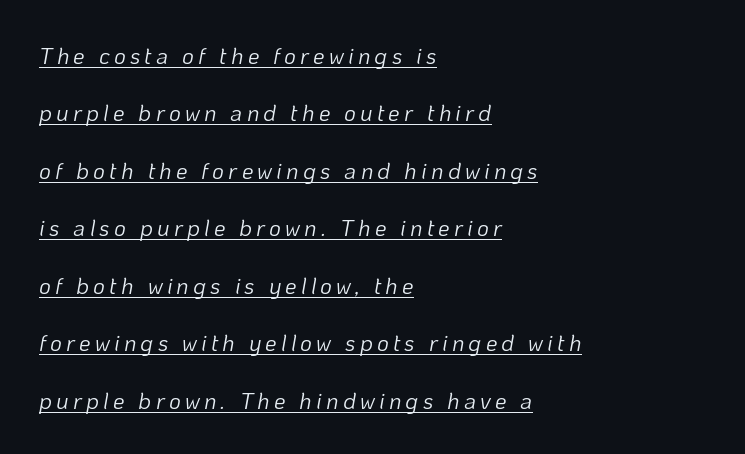
When letters slant like this, we call the style italic. The lines in this sample share a left origin and differ only in where they stop. The words here are underlined. Interline gaps are noticeably wide in this sample. The strokes carry an ordinary text weight at most.
